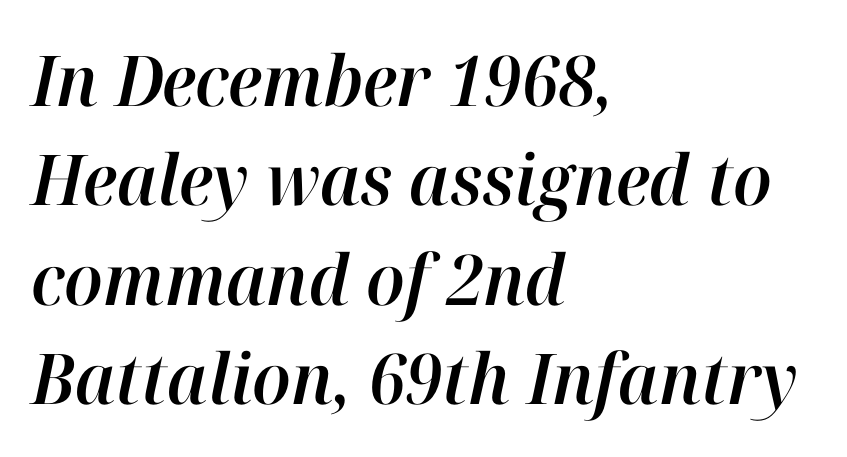
The whole block is typeset with a tilt. Reading down the column, the eye jumps a familiar distance to each next line. This sample has the flowing, uneven cadence of proportional lettering. The horizontal fit of the characters is conventional and even. All the whitespace from short lines collects on the right. A bare baseline throughout the passage.
